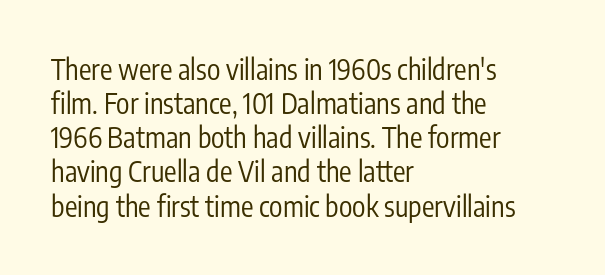
{"serif": "no", "italic": "no", "bold": "no", "weight": "regular", "width": "condensed", "stroke_contrast": "low", "x_height": "medium", "monospaced": "no", "underline": "no", "align": "left", "line_spacing_ratio": 1.22, "letter_spacing": "normal", "letter_spacing_em": 0.0, "glyph_px": 28}
